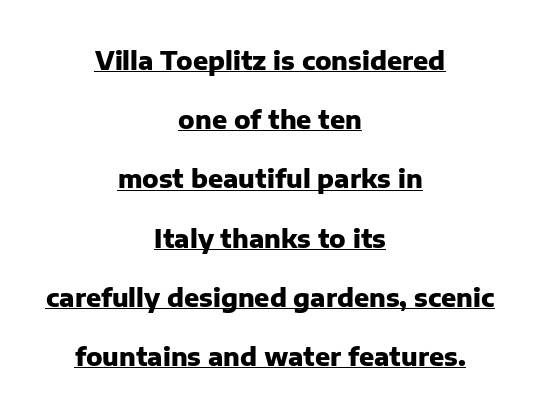
{"italic": "no", "bold": "yes", "underline": "yes", "align": "center", "line_spacing": "loose", "line_spacing_ratio": 2.37, "letter_spacing": "normal", "letter_spacing_em": 0.0, "glyph_px": 25}
